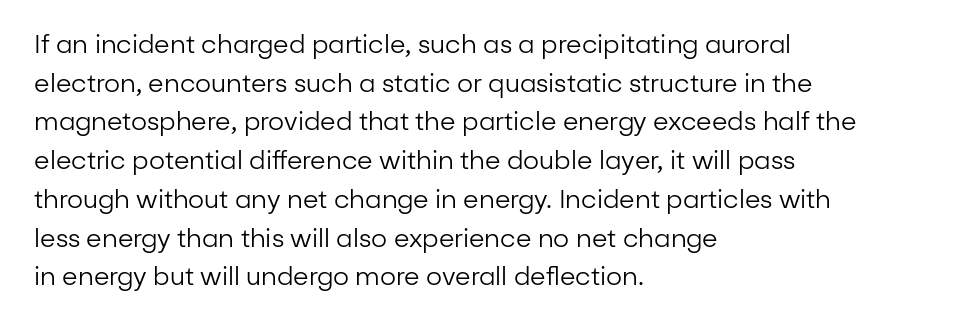
Q: Is the text bold? A: No.
Q: Is the text italic (slanted)? A: No, it is upright.
Q: Is the text underlined? A: No.
Q: How is the paragraph aligned? A: Left-aligned.
Q: Is the spacing between letters normal or unusually wide? A: Normal.
Q: Is the spacing between lines tight, normal or loose? A: Normal.
